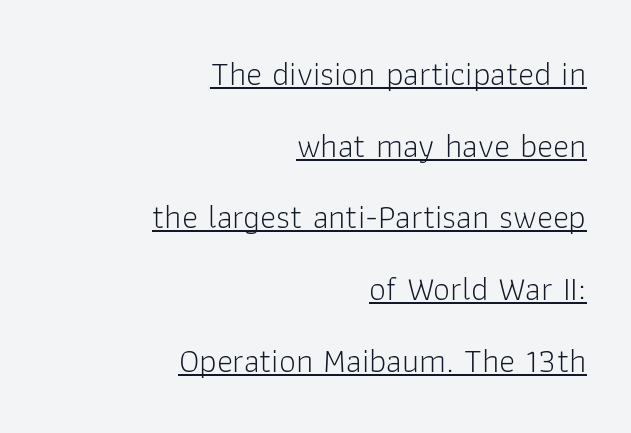
The image shows 34 px light sans-serif type, upright; set right-aligned, loose line spacing (2.11x), normal letter spacing, underlined; low stroke contrast and a medium x-height.
